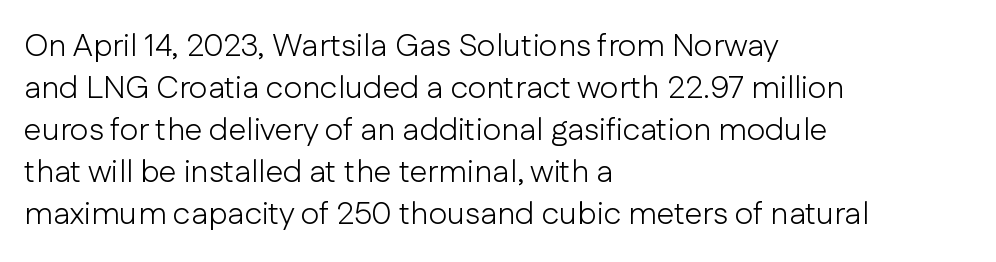
{"serif": "no", "italic": "no", "bold": "no", "weight": "light", "width": "normal", "stroke_contrast": "low", "x_height": "medium", "monospaced": "no", "underline": "no", "align": "left", "line_spacing": "normal", "line_spacing_ratio": 1.31, "letter_spacing": "normal", "letter_spacing_em": 0.0, "glyph_px": 32}
